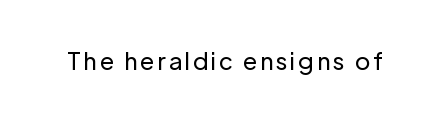
Only glyphs here, with clear space below each row. Posture: upright roman. The font is comparable to plain body text, perhaps lighter.
